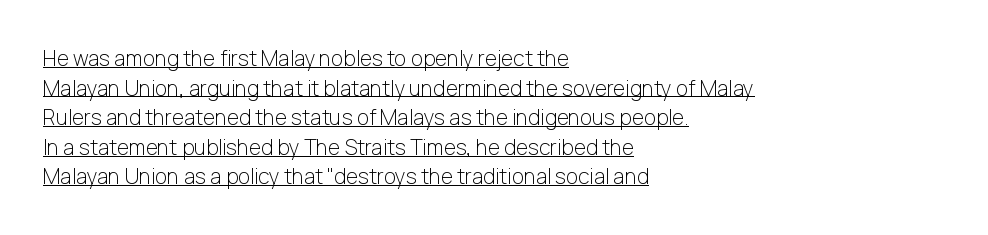
The image shows 21 px text type, upright; set left-aligned, normal line spacing (1.41x), normal letter spacing, underlined.
